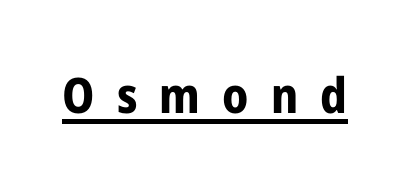
The face used here is proportionally spaced, like ordinary book or web type. Substantial extra tracking has been applied to these lines. Designer's note — italics off, roman on. What kind of face is this? One without serifs — a sans. These characters rest on top of a visible drawn line. Look at the stroke-to-counter ratio: heavy, a bold.
